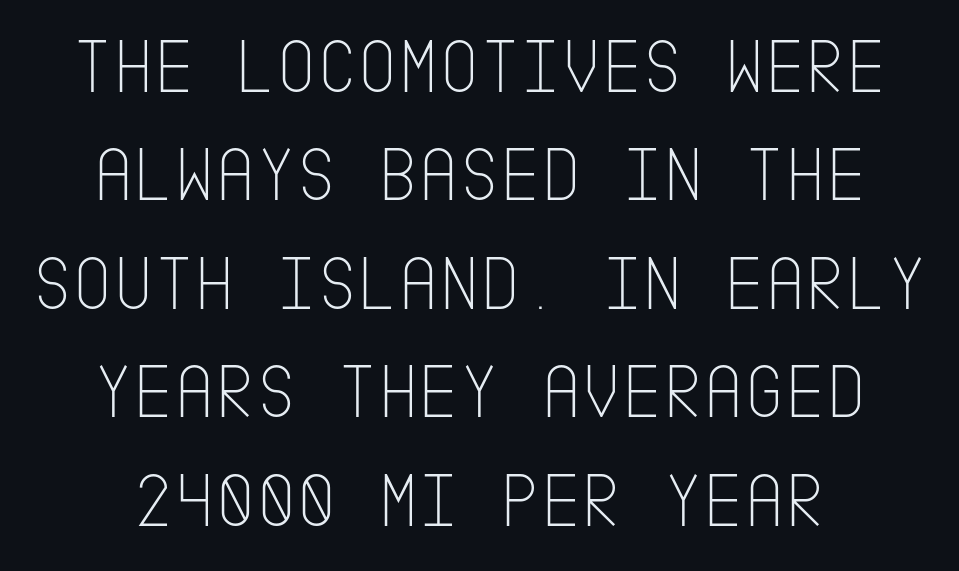
Q: Is the text bold? A: No.
Q: Is the text italic (slanted)? A: No, it is upright.
Q: Is the typeface a serif or a sans-serif typeface? A: Sans-serif.
Q: Is the text underlined? A: No.
Q: Is the spacing between letters normal or unusually wide? A: Normal.
Q: Is the spacing between lines tight, normal or loose? A: Normal.
Q: Width (condensed, normal, or wide)? A: Condensed.
Q: Stroke contrast? A: Low.
Q: x-height? A: Large.
